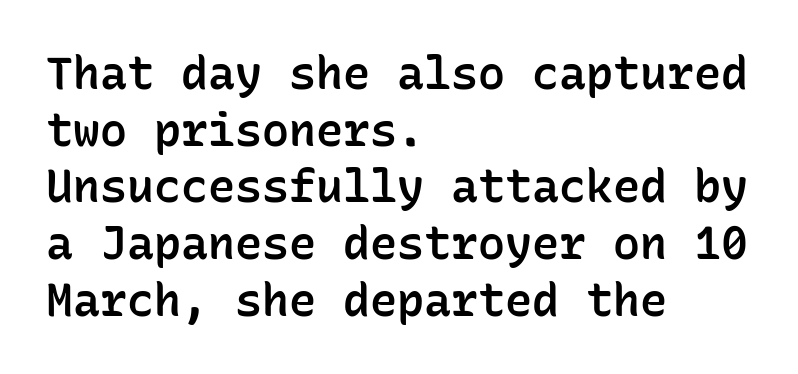
Typographic density is moderately raised because the face is semibold. Style check: upright. A bare baseline throughout the passage. Short and long lines alike share a common starting point at left. The glyphs in this specimen are sans serif.
